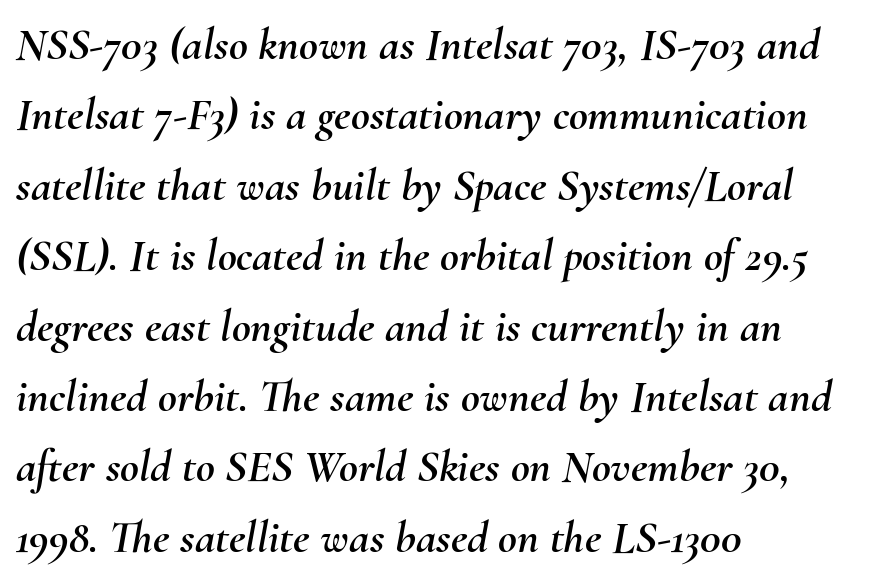
{"italic": "yes", "lean": "right", "slant_degrees": 10, "width": "normal", "stroke_contrast": "medium", "x_height": "small", "monospaced": "no", "underline": "no", "align": "left", "line_spacing": "normal", "line_spacing_ratio": 1.53, "letter_spacing": "normal", "letter_spacing_em": 0.0, "glyph_px": 46}
